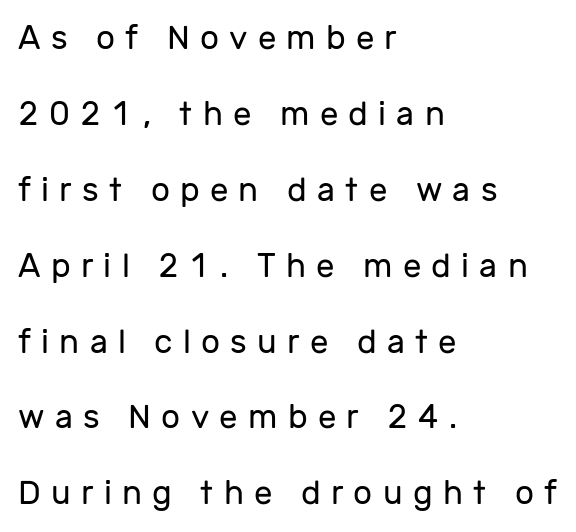
{"serif": "no", "italic": "no", "bold": "no", "weight": "regular", "width": "normal", "stroke_contrast": "low", "x_height": "medium", "monospaced": "no", "underline": "no", "align": "left", "line_spacing": "loose", "line_spacing_ratio": 2.3, "letter_spacing": "wide", "letter_spacing_em": 0.31, "glyph_px": 33}
